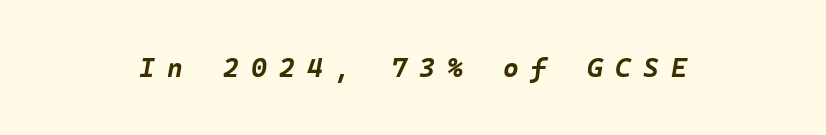
{"italic": "yes", "lean": "right", "slant_degrees": 10, "bold": "yes", "underline": "no", "letter_spacing": "wide", "letter_spacing_em": 0.45, "glyph_px": 27}
